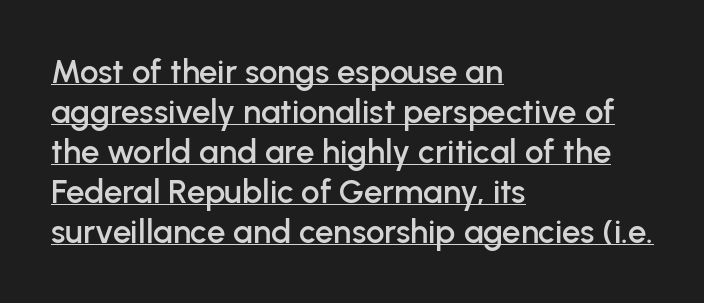
The passage shown is typed in a proportional face where columns would drift. This is underlined copy, the kind a proofreader might mark for attention. Regarding serifs, this sample does without them. A roman cut, with each character standing at attention.
